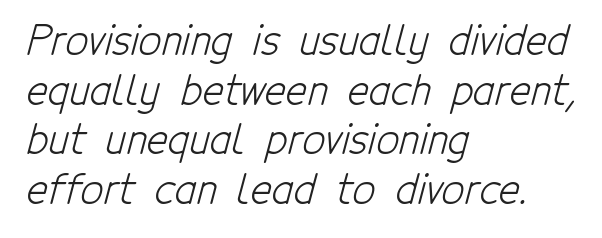
The passage shown has conventional tracking throughout. The setting favours the left margin, as ordinary paragraphs usually do. The face used here is proportionally spaced, like ordinary book or web type. The rendering shows plain stroke endings on the letterforms — a sans-serif design. The font is comparable to plain body text, perhaps lighter.
